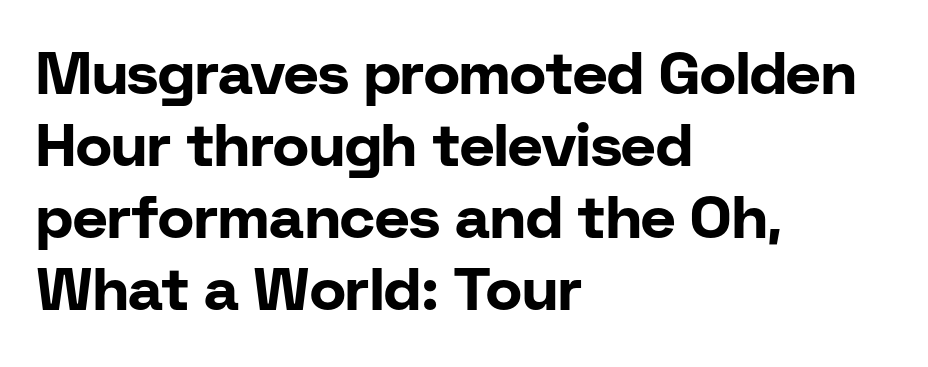
Think of a printed novel: that variable character pitch is what you see here. The lines are quadded left. Examine the stroke ends and you'll find no serifs. The words here are not underlined. These words are printed bold, with thick strokes throughout. Students, note that the glyphs here touch the page at normal intervals.
